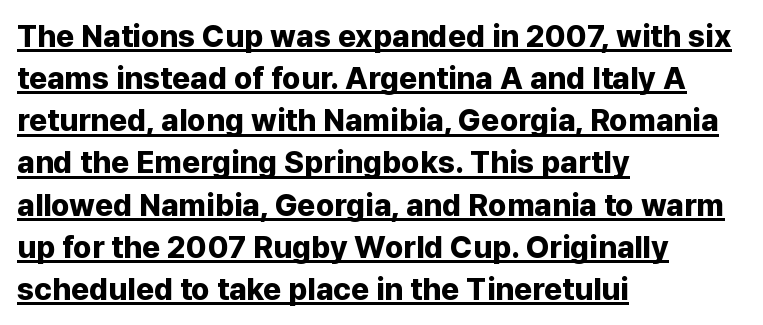
These lines were composed using upright roman letters. The typesetter has applied underlining to the passage shown. Stroke thickness is high; the sample reads as a true bold. The vertical gap from one line to the next is medium.
